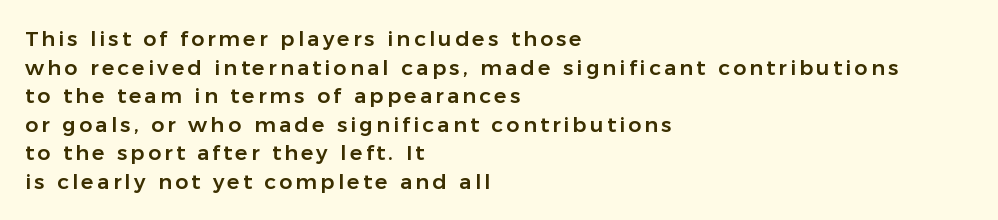
{"italic": "no", "underline": "no", "align": "left", "line_spacing": "normal", "line_spacing_ratio": 1.36, "glyph_px": 21}
